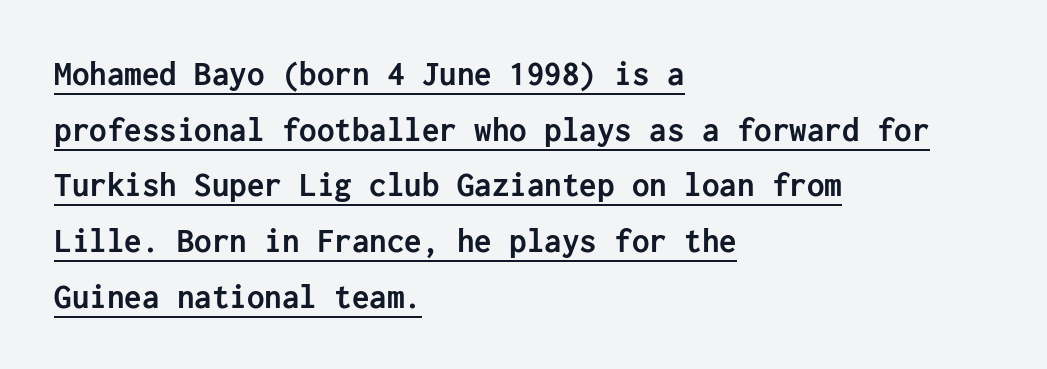
Q: Is the text bold? A: Yes.
Q: Is the text italic (slanted)? A: No, it is upright.
Q: Is the typeface a serif or a sans-serif typeface? A: Sans-serif.
Q: Is the text underlined? A: Yes.
Q: How is the paragraph aligned? A: Left-aligned.
Q: Is the spacing between letters normal or unusually wide? A: Normal.
Q: Is the spacing between lines tight, normal or loose? A: Normal.
Q: Width (condensed, normal, or wide)? A: Normal.
Q: Stroke contrast? A: Low.
Q: x-height? A: Medium.
